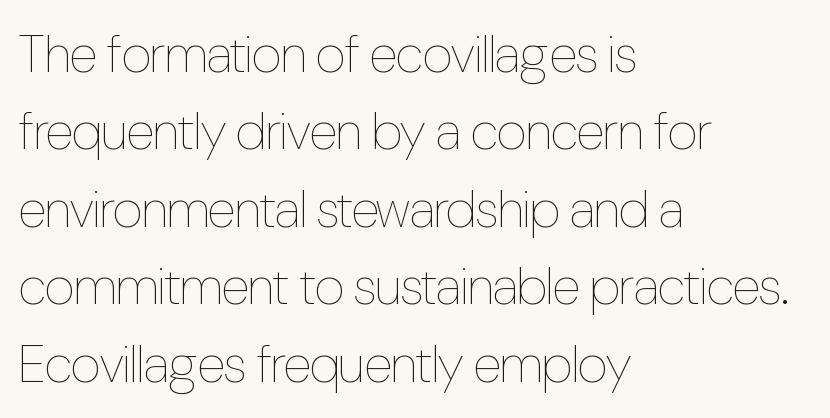
The paragraph has a hard left edge and a soft right edge. Plain, unruled lines of type. Compared with typical body copy, the letter spacing here is the same. Looks like regular typesetting: each glyph gets only the width it needs.
